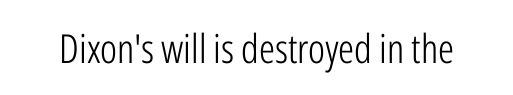
Q: Is the text bold? A: No.
Q: Is the text italic (slanted)? A: No, it is upright.
Q: Is the typeface a serif or a sans-serif typeface? A: Sans-serif.
Q: Is the text underlined? A: No.
Q: Is the spacing between letters normal or unusually wide? A: Normal.
Q: Width (condensed, normal, or wide)? A: Condensed.
Q: Stroke contrast? A: Low.
Q: x-height? A: Medium.
Q: Monospaced? A: No.
